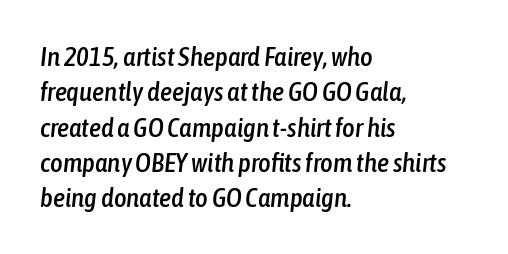
Horizontally, the lines are justified to the leading edge only. This is oblique type, the kind used for emphasis or titles. Short note: letters normally spaced. The leading is moderate, giving the passage an even texture. The strip under each line holds only bare page.
